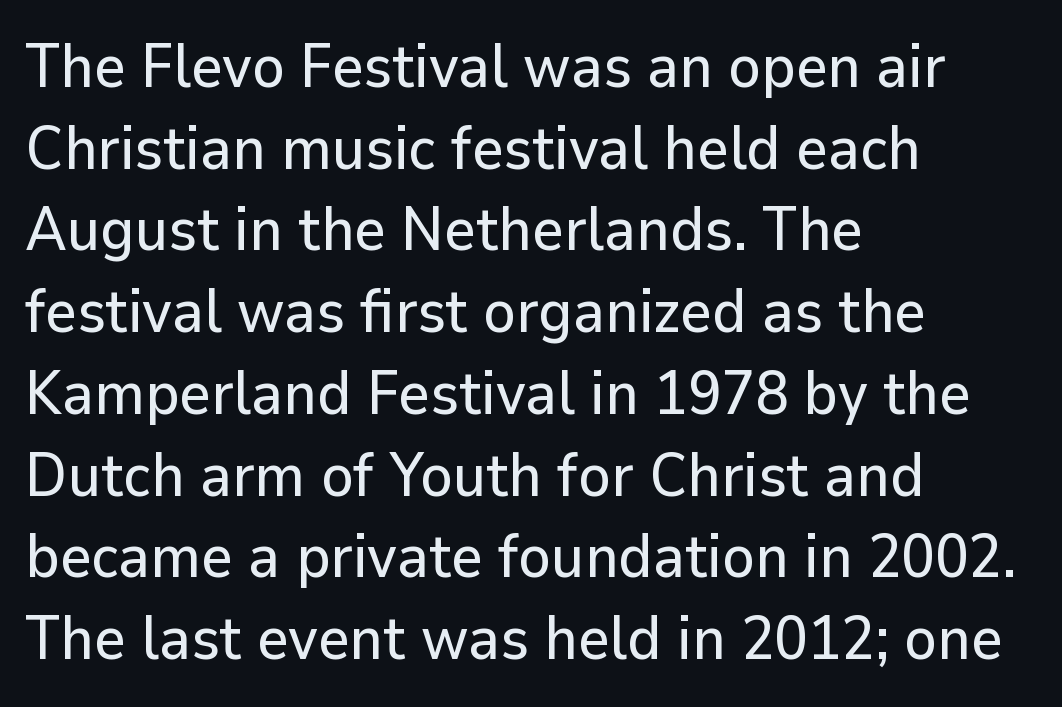
{"serif": "no", "italic": "no", "width": "normal", "stroke_contrast": "low", "x_height": "medium", "monospaced": "no", "underline": "no", "align": "left", "line_spacing": "normal", "line_spacing_ratio": 1.34, "letter_spacing": "normal", "letter_spacing_em": 0.0, "glyph_px": 61}
